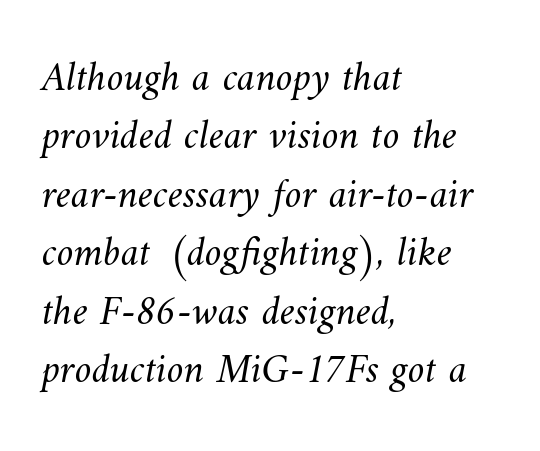
Nothing heavy about these letters — not bold at all. What stands out about the letter spacing? Nothing — it is the standard amount. Do the characters align in a grid? No, the font is proportional. A normal amount of white space separates one row of letters from the next. One-word summary of the alignment: left. Unmarked baselines from the first word to the last.
